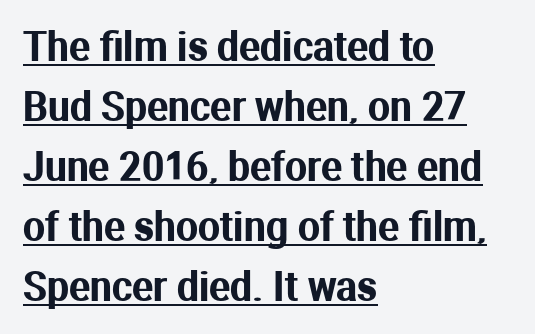
Q: Is the text italic (slanted)? A: No, it is upright.
Q: Is the typeface a serif or a sans-serif typeface? A: Sans-serif.
Q: Is the text underlined? A: Yes.
Q: How is the paragraph aligned? A: Left-aligned.
Q: Is the spacing between letters normal or unusually wide? A: Normal.
Q: Is the spacing between lines tight, normal or loose? A: Normal.
Q: Width (condensed, normal, or wide)? A: Normal.
Q: Stroke contrast? A: Medium.
Q: x-height? A: Medium.
Q: Monospaced? A: No.
